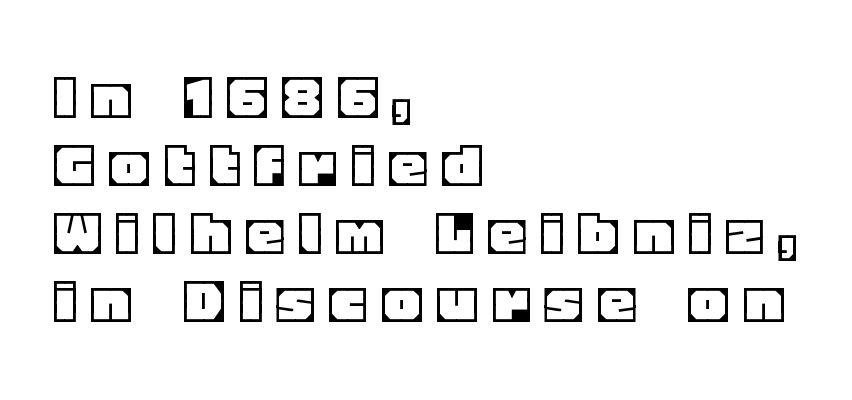
Any mark beneath the type? The region is blank. The letters advance in unequal steps, a hallmark of proportional type. Honestly, the rows look squashed on top of each other. This sample is left-justified, so line endings fall wherever the words run out. Loose tracking; the words dissolve into strings of separated letters. Ascenders rise straight up at ninety degrees.
